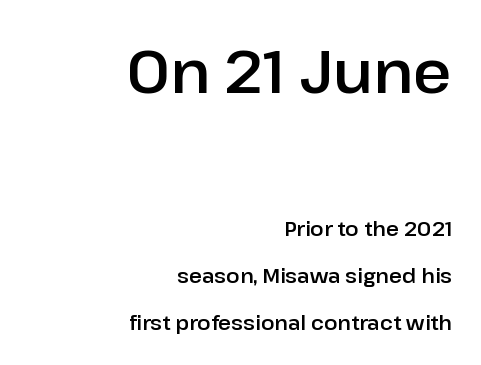
The image shows 59 px sans-serif type, upright; set right-aligned, loose line spacing (2.34x), normal letter spacing, not underlined; the first (top) block is 2.95x larger; low stroke contrast and a medium x-height.
